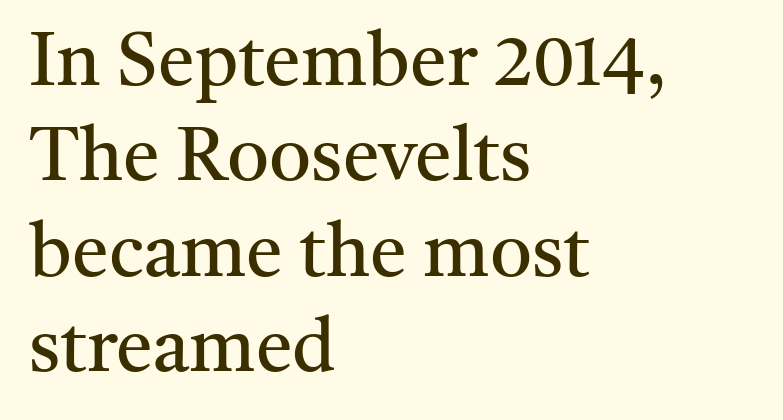
Q: Is the text bold? A: No.
Q: Is the text italic (slanted)? A: No, it is upright.
Q: Is the typeface a serif or a sans-serif typeface? A: Serif.
Q: Is the text underlined? A: No.
Q: How is the paragraph aligned? A: Left-aligned.
Q: Is the spacing between letters normal or unusually wide? A: Normal.
Q: Is the spacing between lines tight, normal or loose? A: Normal.
Q: Width (condensed, normal, or wide)? A: Normal.
Q: Stroke contrast? A: Medium.
Q: x-height? A: Medium.
Q: Monospaced? A: No.
